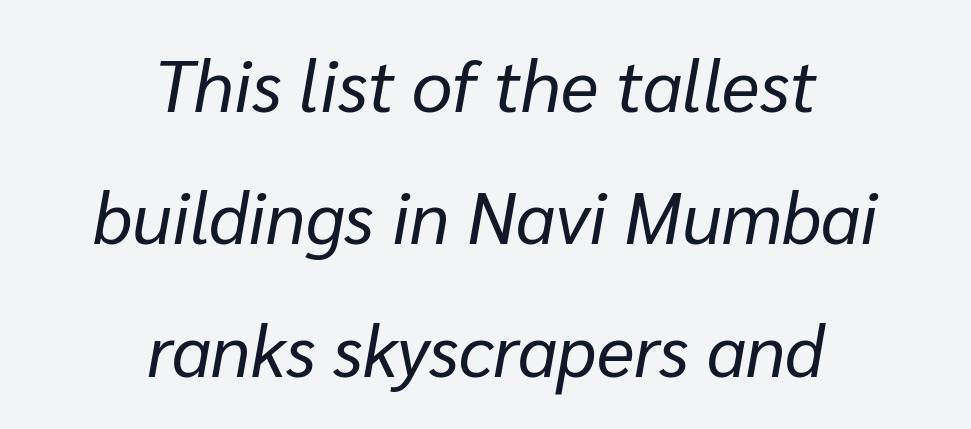
The image shows 72 px regular-weight type, italic (leaning right); set centered, line spacing 1.84x, normal letter spacing, not underlined; low stroke contrast and a medium x-height.
